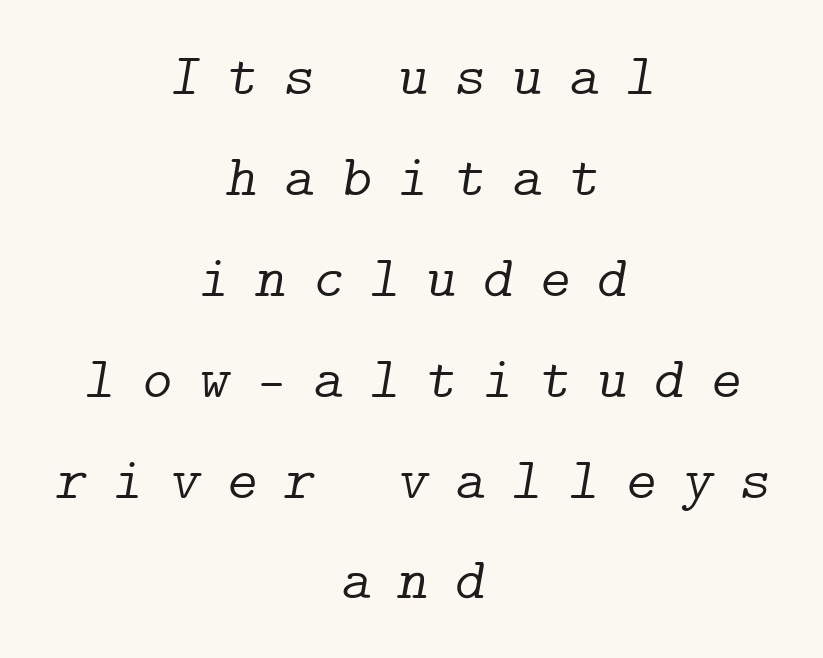
Tall strokes in this sample are angled rather than plumb. Nobody drew a line under any word here. Counters stay open thanks to moderate or lighter strokes. The tracking jumps out immediately: characters are airy and widely separated. This sample is center-justified, so both line endings float freely.
